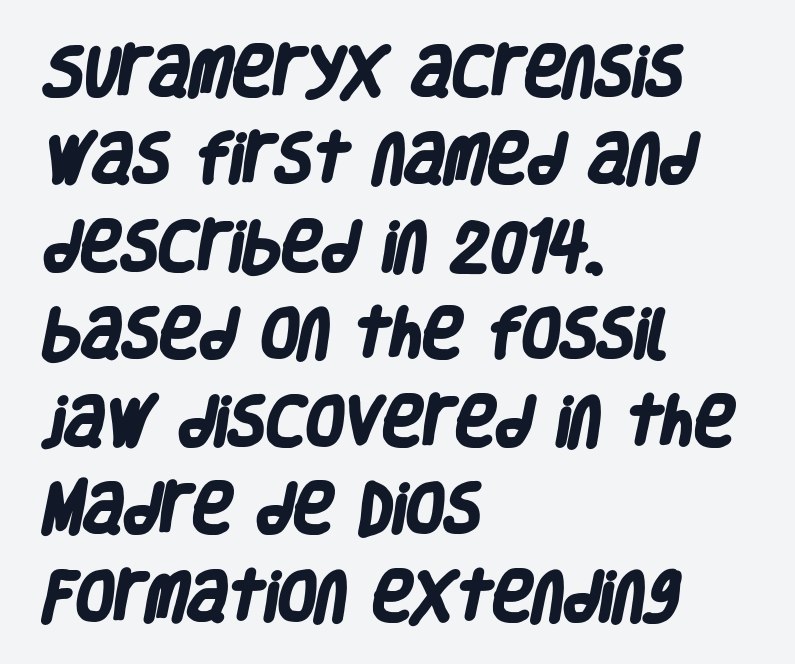
Q: Is the text bold? A: Yes.
Q: Is the typeface a serif or a sans-serif typeface? A: Sans-serif.
Q: Is the text underlined? A: No.
Q: How is the paragraph aligned? A: Left-aligned.
Q: Is the spacing between letters normal or unusually wide? A: Normal.
Q: Is the spacing between lines tight, normal or loose? A: Normal.
Q: Width (condensed, normal, or wide)? A: Condensed.
Q: Stroke contrast? A: Low.
Q: x-height? A: Large.
Q: Monospaced? A: No.
